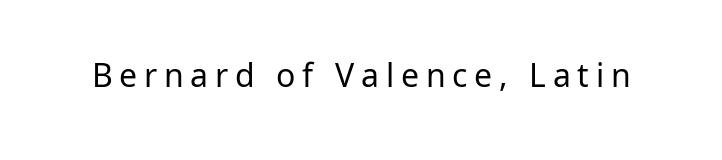
Q: Is the text bold? A: No.
Q: Is the text italic (slanted)? A: No, it is upright.
Q: Is the typeface a serif or a sans-serif typeface? A: Sans-serif.
Q: Is the text underlined? A: No.
Q: Is the spacing between letters normal or unusually wide? A: Unusually wide.
Q: Width (condensed, normal, or wide)? A: Normal.
Q: Stroke contrast? A: Low.
Q: x-height? A: Medium.
Q: Monospaced? A: No.
